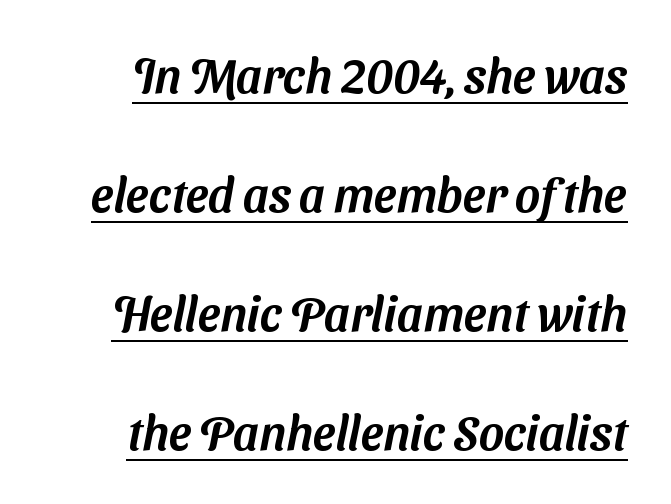
{"serif": "no", "width": "normal", "stroke_contrast": "medium", "x_height": "medium", "monospaced": "no", "underline": "yes", "line_spacing": "loose", "line_spacing_ratio": 2.48, "letter_spacing": "normal", "letter_spacing_em": 0.0, "glyph_px": 48}
